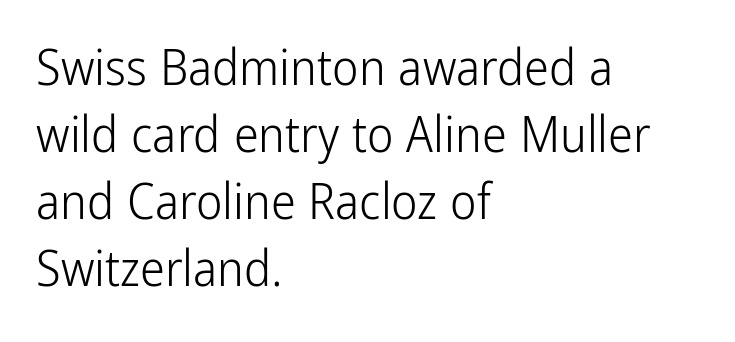
The image shows 50 px light, condensed sans-serif type, upright; set left-aligned, normal line spacing (1.34x), normal letter spacing, not underlined; low stroke contrast and a medium x-height.
